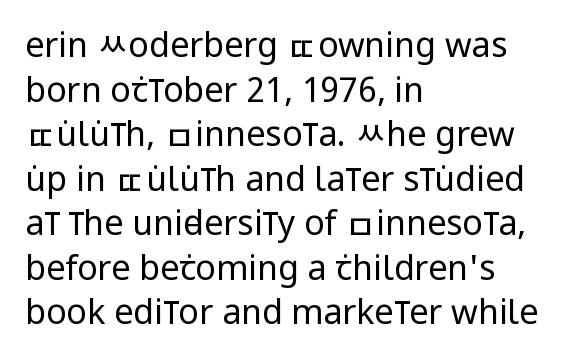
{"serif": "no", "italic": "no", "bold": "no", "weight": "regular", "width": "condensed", "stroke_contrast": "low", "x_height": "large", "monospaced": "no", "underline": "no", "align": "left", "line_spacing": "normal", "line_spacing_ratio": 1.31, "letter_spacing": "normal", "letter_spacing_em": 0.0, "glyph_px": 34}
